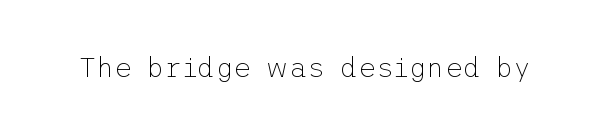
Characters follow at the spacing the type designer built in. Stems and bowls with no extra thickness — not bold. Serif or sans? Sans — the stroke terminals are bare. Check under the words: just untouched page. This sample uses an upright cut, with every glyph sitting square on the baseline.
